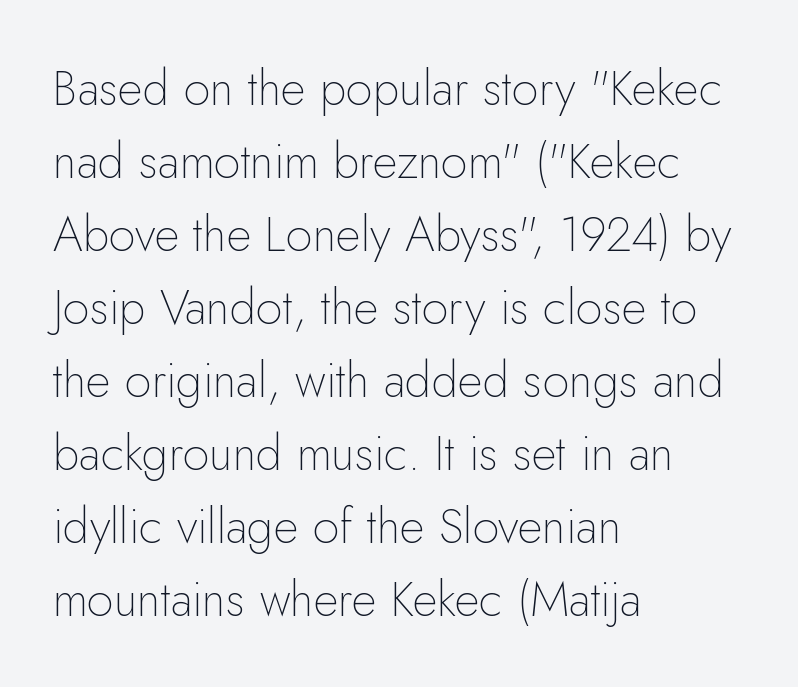
Short note: letters normally spaced. Anything drawn beneath the words? Only blank space. The typeface has the unassuming heft of standard copy or less. These lines sit exactly where default settings would place them. Designer's note — italics off, roman on.
